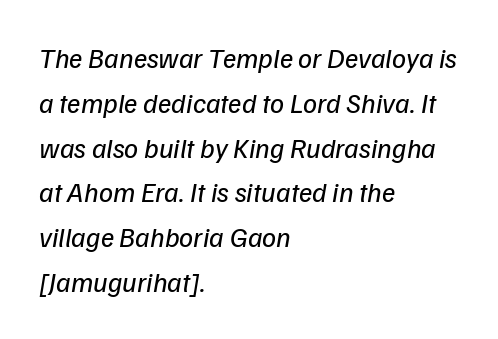
{"serif": "no", "bold": "no", "weight": "regular", "width": "normal", "stroke_contrast": "low", "x_height": "medium", "monospaced": "no", "underline": "no", "align": "left", "line_spacing": "normal", "line_spacing_ratio": 1.6, "letter_spacing": "normal", "letter_spacing_em": 0.0, "glyph_px": 28}
